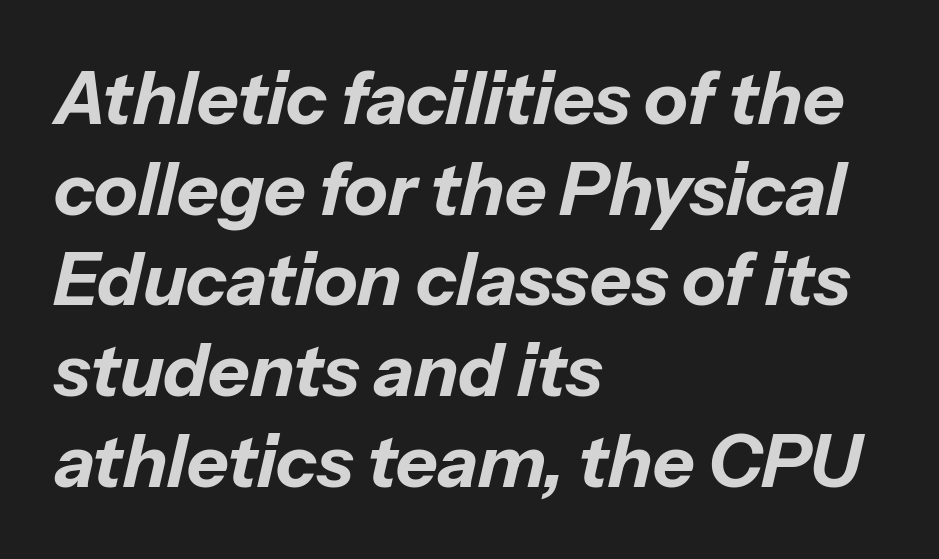
Q: Is the text bold? A: Yes.
Q: Is the text italic (slanted)? A: Yes, it leans right by about 13 degrees.
Q: Is the text underlined? A: No.
Q: How is the paragraph aligned? A: Left-aligned.
Q: Is the spacing between letters normal or unusually wide? A: Normal.
Q: Is the spacing between lines tight, normal or loose? A: Normal.
Q: Width (condensed, normal, or wide)? A: Normal.
Q: Stroke contrast? A: Low.
Q: x-height? A: Medium.
Q: Monospaced? A: No.
